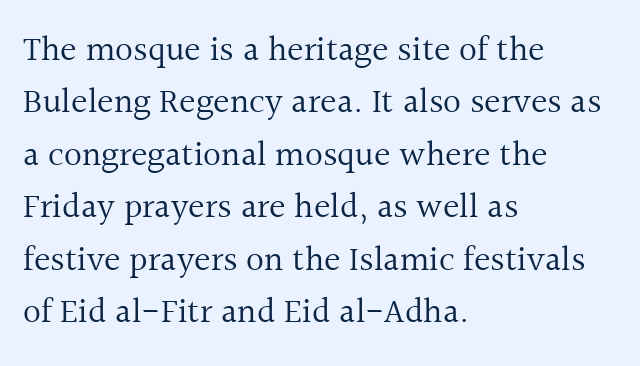
Every stem runs plumb, perpendicular to the baseline. Each stroke keeps to a modest, everyday thickness or less. Just letters on the line, the space beneath them empty. Words appear dense and cohesive because spacing is normal.
